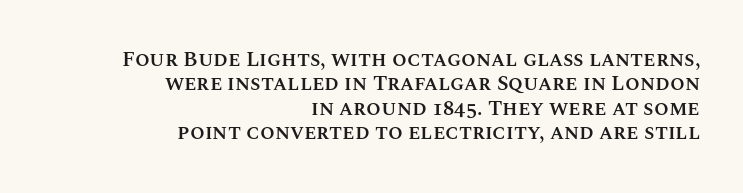
{"italic": "no", "bold": "semi", "underline": "no", "align": "right", "line_spacing_ratio": 1.16, "letter_spacing": "normal", "letter_spacing_em": 0.0, "glyph_px": 21}
